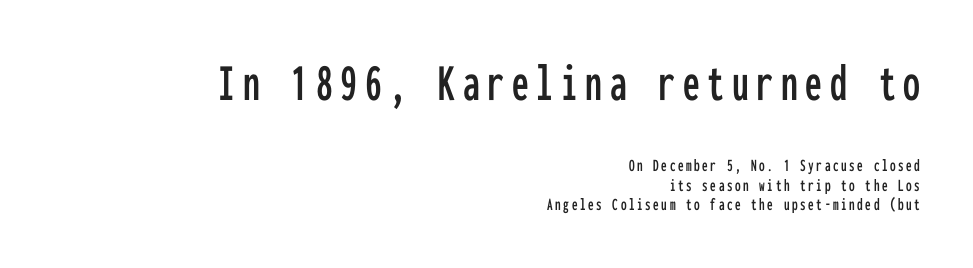
{"serif": "no", "italic": "no", "width": "condensed", "stroke_contrast": "low", "x_height": "medium", "monospaced": "yes", "underline": "no", "align": "right", "line_spacing": "tight", "line_spacing_ratio": 1.09, "larger_block": "first", "size_ratio": 3.0, "glyph_px": 54}
